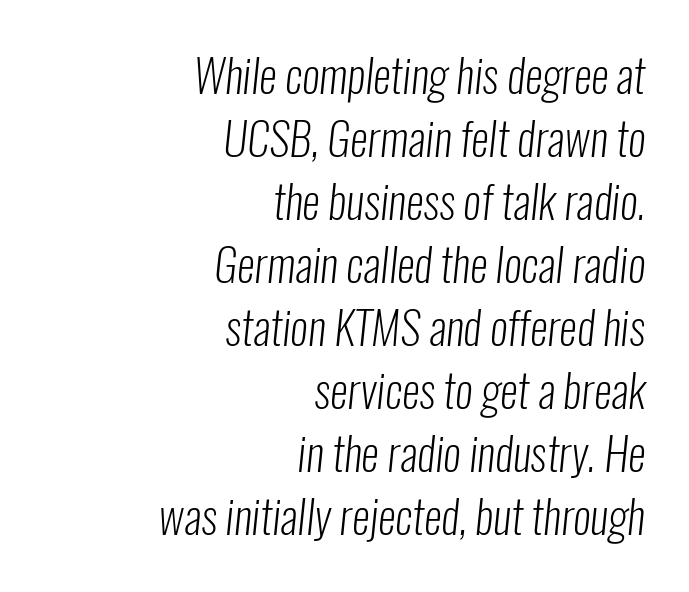
The image shows 45 px light, condensed sans-serif type; set right-aligned, normal line spacing (1.4x), normal letter spacing, not underlined; low stroke contrast and a medium x-height.
